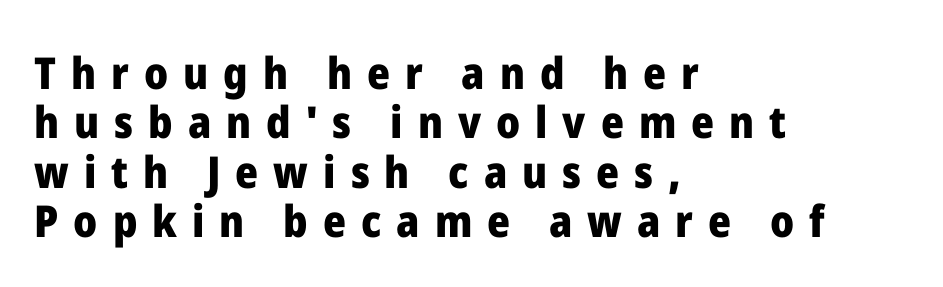
{"serif": "no", "italic": "no", "bold": "yes", "weight": "heavy", "width": "normal", "stroke_contrast": "low", "x_height": "medium", "monospaced": "no", "underline": "no", "align": "left", "line_spacing": "tight", "line_spacing_ratio": 1.12, "letter_spacing": "wide", "letter_spacing_em": 0.34, "glyph_px": 44}
